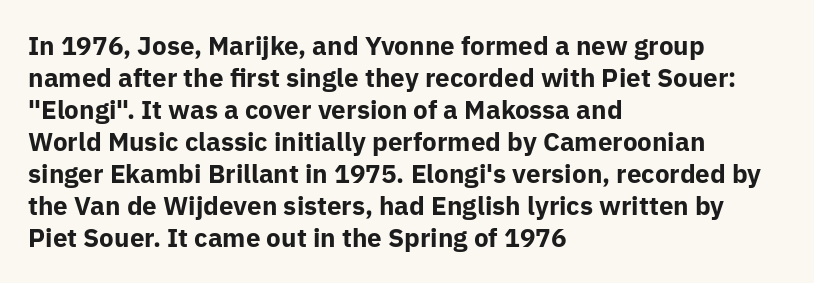
{"italic": "no", "bold": "yes", "underline": "no", "align": "left", "line_spacing_ratio": 1.23, "letter_spacing": "normal", "letter_spacing_em": 0.0, "glyph_px": 26}
